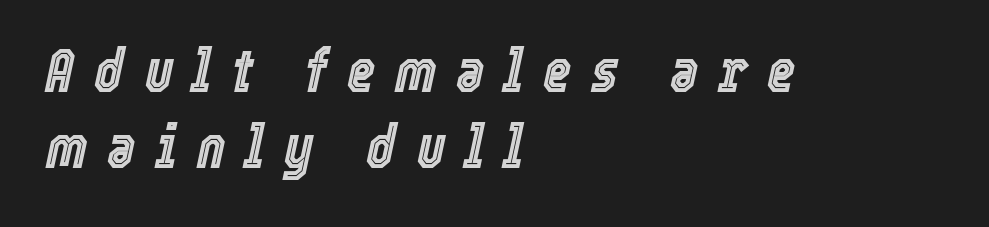
Q: Is the text italic (slanted)? A: Yes, it leans right by about 12 degrees.
Q: Is the text underlined? A: No.
Q: How is the paragraph aligned? A: Left-aligned.
Q: Is the spacing between letters normal or unusually wide? A: Unusually wide.
Q: Width (condensed, normal, or wide)? A: Condensed.
Q: x-height? A: Medium.
Q: Monospaced? A: No.
